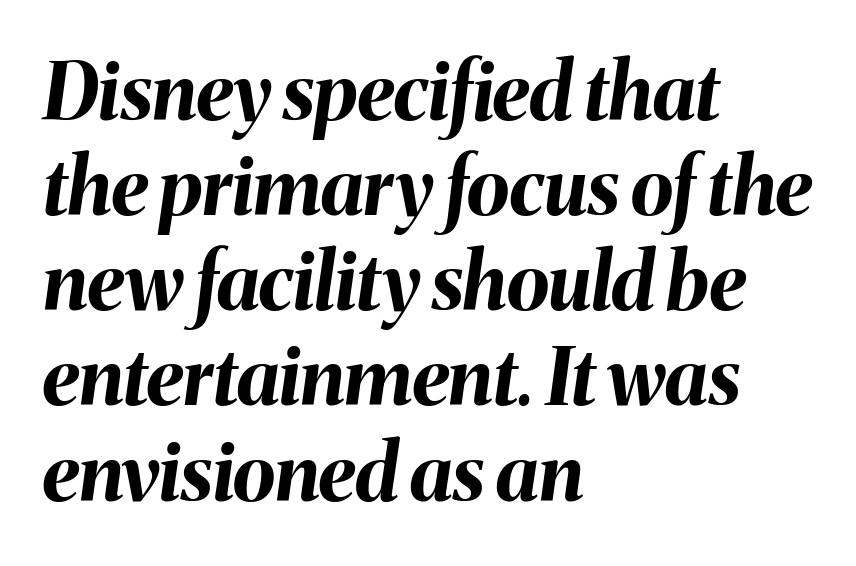
The image shows 78 px bold type, italic (leaning right); set left-aligned, line spacing 1.22x, normal letter spacing, not underlined; medium stroke contrast and a medium x-height.
